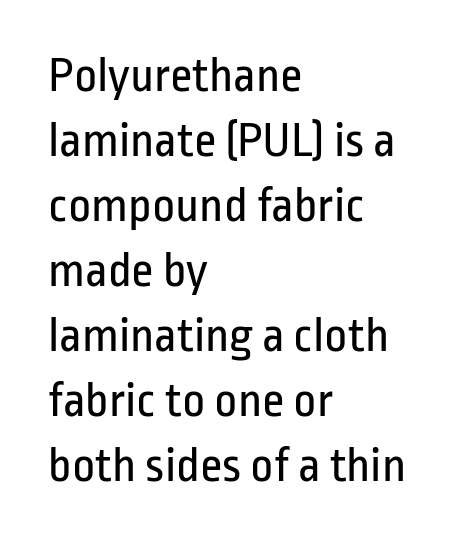
Q: Is the text bold? A: No.
Q: Is the text italic (slanted)? A: No, it is upright.
Q: Is the typeface a serif or a sans-serif typeface? A: Sans-serif.
Q: Is the text underlined? A: No.
Q: How is the paragraph aligned? A: Left-aligned.
Q: Is the spacing between letters normal or unusually wide? A: Normal.
Q: Is the spacing between lines tight, normal or loose? A: Normal.
Q: Width (condensed, normal, or wide)? A: Condensed.
Q: Stroke contrast? A: Low.
Q: x-height? A: Medium.
Q: Monospaced? A: No.
